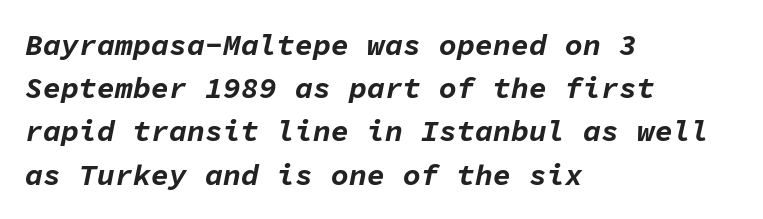
{"italic": "yes", "lean": "right", "slant_degrees": 11, "bold": "yes", "weight": "bold", "width": "normal", "stroke_contrast": "low", "x_height": "medium", "monospaced": "yes", "underline": "no", "align": "left", "line_spacing": "normal", "line_spacing_ratio": 1.44, "letter_spacing": "normal", "letter_spacing_em": 0.0, "glyph_px": 30}
